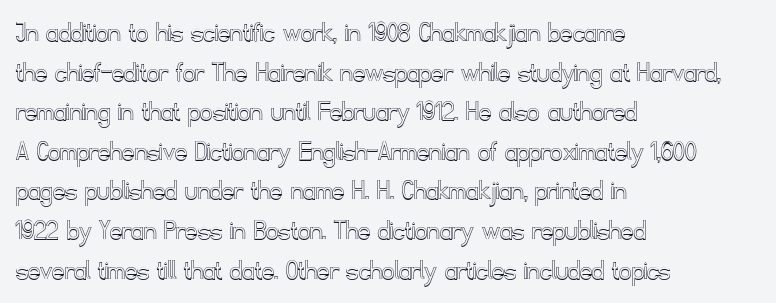
{"italic": "no", "width": "normal", "x_height": "small", "monospaced": "no", "underline": "no", "align": "left", "line_spacing": "normal", "line_spacing_ratio": 1.32, "letter_spacing": "normal", "letter_spacing_em": 0.0, "glyph_px": 30}
